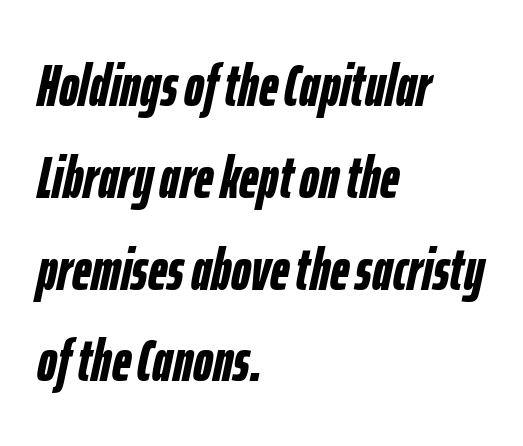
Vertically, the passage feels balanced, rows spaced as you'd expect. Look at the tracking — it's just the regular setting, nothing added. The passage shown is emphatically bold. The specimen reads as italic at a glance. The zone under the glyphs is completely vacant. Think of a printed novel: that variable character pitch is what you see here.
